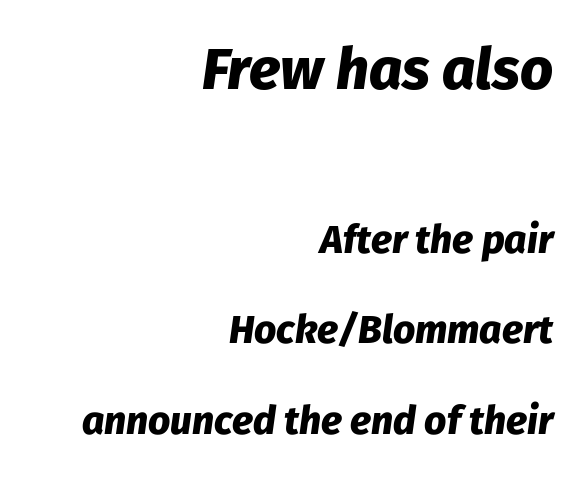
{"italic": "yes", "lean": "right", "slant_degrees": 8, "bold": "yes", "weight": "heavy", "width": "normal", "stroke_contrast": "low", "x_height": "medium", "monospaced": "no", "underline": "no", "align": "right", "line_spacing": "loose", "line_spacing_ratio": 2.33, "letter_spacing": "normal", "letter_spacing_em": 0.0, "larger_block": "first", "size_ratio": 1.49, "glyph_px": 58}
